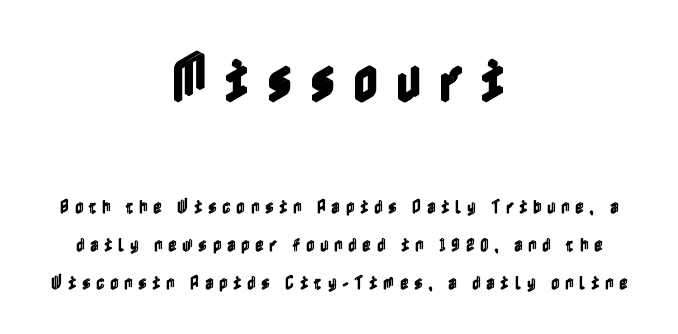
Q: Is the text italic (slanted)? A: No, it is upright.
Q: Is the text underlined? A: No.
Q: How is the paragraph aligned? A: Centered.
Q: Is the spacing between letters normal or unusually wide? A: Unusually wide.
Q: Is the spacing between lines tight, normal or loose? A: Loose.
Q: Which block of text is set in a larger size, the first (top) or the second (bottom)? A: The first (top) one.
Q: Width (condensed, normal, or wide)? A: Condensed.
Q: x-height? A: Medium.
